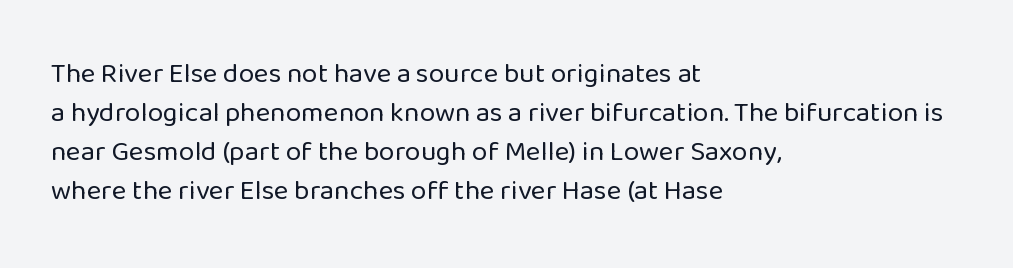
{"serif": "no", "italic": "no", "bold": "no", "weight": "regular", "width": "normal", "stroke_contrast": "low", "x_height": "medium", "monospaced": "no", "underline": "no", "align": "left", "line_spacing": "normal", "line_spacing_ratio": 1.39, "letter_spacing": "normal", "letter_spacing_em": 0.0, "glyph_px": 28}
